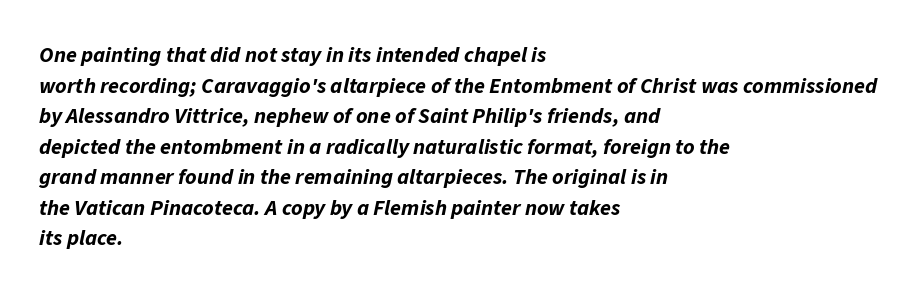
{"italic": "yes", "lean": "right", "slant_degrees": 11, "bold": "yes", "underline": "no", "align": "left", "line_spacing": "normal", "line_spacing_ratio": 1.39, "letter_spacing": "normal", "letter_spacing_em": 0.0, "glyph_px": 22}
